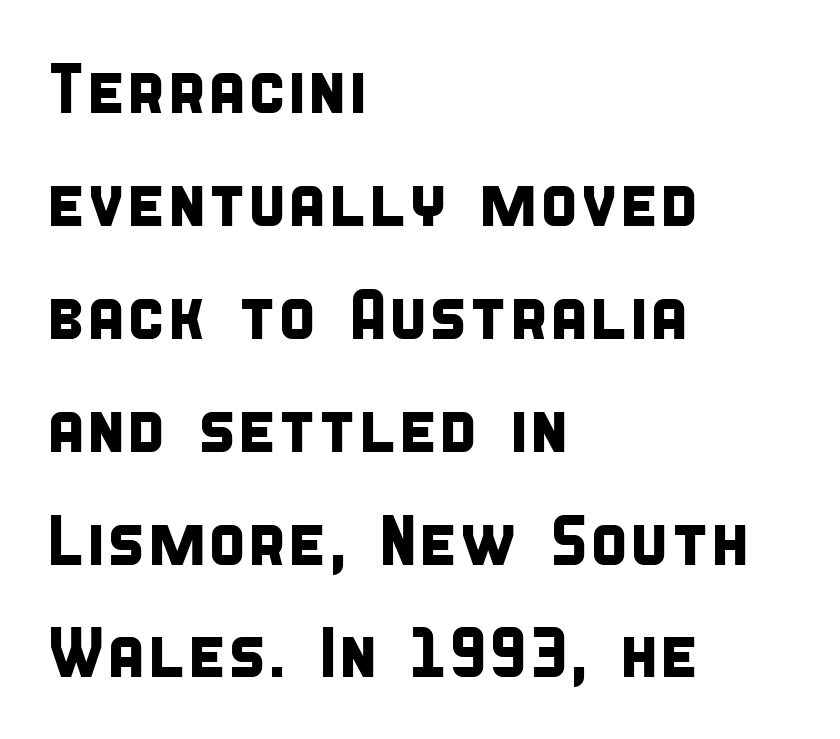
{"serif": "no", "width": "condensed", "stroke_contrast": "low", "x_height": "large", "monospaced": "no", "underline": "no", "align": "left", "line_spacing": "normal", "line_spacing_ratio": 1.59, "letter_spacing": "normal", "letter_spacing_em": 0.0, "glyph_px": 71}
